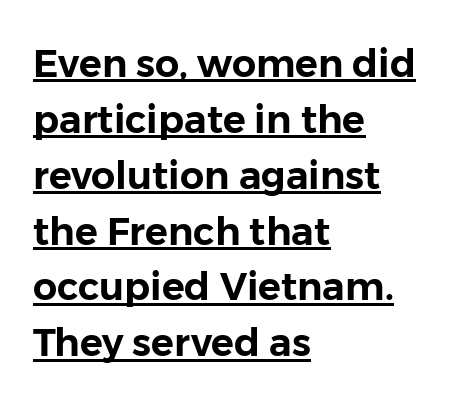
Q: Is the text italic (slanted)? A: No, it is upright.
Q: Is the typeface a serif or a sans-serif typeface? A: Sans-serif.
Q: Is the text underlined? A: Yes.
Q: How is the paragraph aligned? A: Left-aligned.
Q: Is the spacing between letters normal or unusually wide? A: Normal.
Q: Is the spacing between lines tight, normal or loose? A: Normal.
Q: Width (condensed, normal, or wide)? A: Normal.
Q: Stroke contrast? A: Low.
Q: x-height? A: Medium.
Q: Monospaced? A: No.
